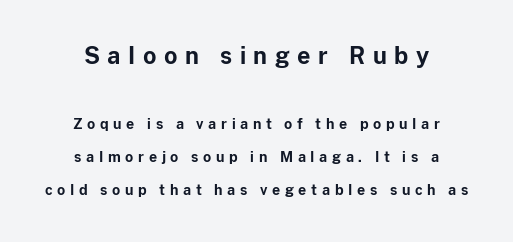
The lines are quadded center. The passage shown is not underscored anywhere. The composition opens big and finishes small. The font's upright variant was chosen for this text. Every letter is thick-stroked: bold, no question.
